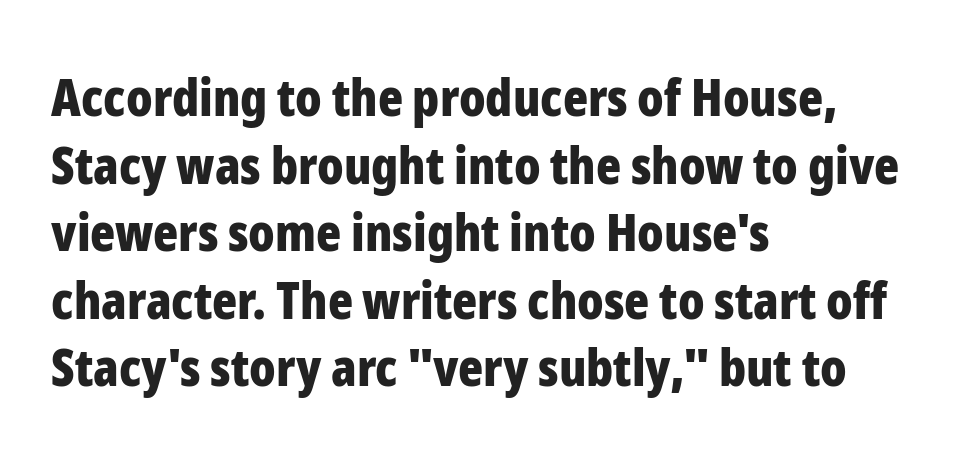
{"serif": "no", "italic": "no", "bold": "yes", "weight": "bold", "width": "condensed", "stroke_contrast": "low", "x_height": "medium", "monospaced": "no", "underline": "no", "align": "left", "line_spacing": "normal", "line_spacing_ratio": 1.3, "letter_spacing": "normal", "letter_spacing_em": 0.0, "glyph_px": 52}
